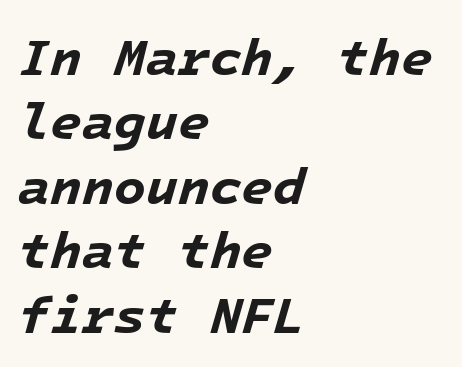
Q: Is the text bold? A: Yes.
Q: Is the text italic (slanted)? A: Yes, it leans right by about 16 degrees.
Q: Is the text underlined? A: No.
Q: How is the paragraph aligned? A: Left-aligned.
Q: Is the spacing between letters normal or unusually wide? A: Normal.
Q: Width (condensed, normal, or wide)? A: Normal.
Q: Stroke contrast? A: Low.
Q: x-height? A: Medium.
Q: Monospaced? A: Yes.
